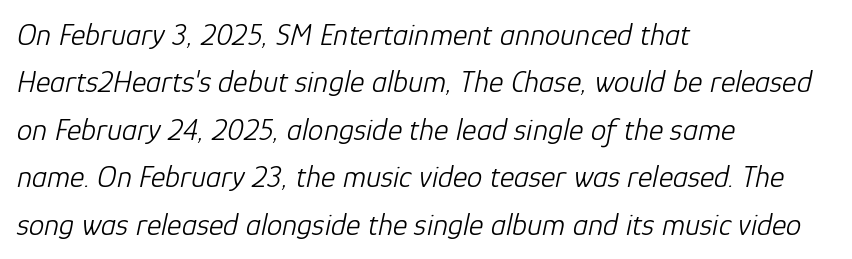
These lines sit exactly where default settings would place them. Does the copy run flush right? No — it runs flush left. Descenders hang freely into open space. The face used here is rendered with its standard letterfit. Quick note: italic.
